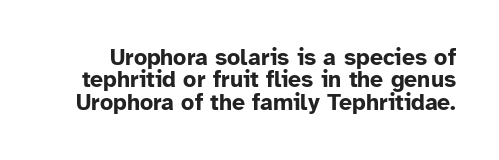
The image shows 23 px bold type, upright; set tight line spacing (0.97x), normal letter spacing, not underlined.
